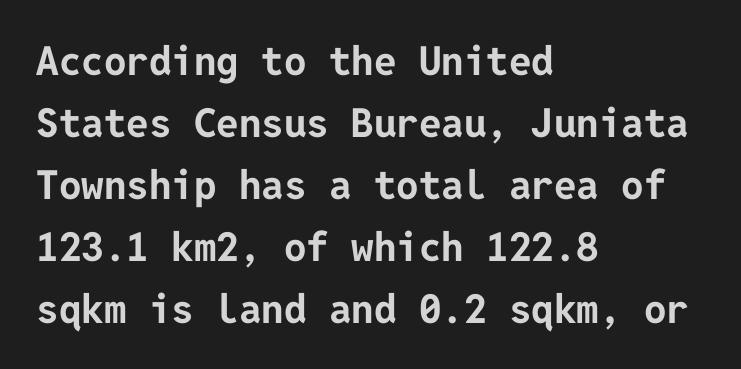
The image shows 40 px bold sans-serif type, upright; set left-aligned, normal line spacing (1.55x), normal letter spacing, not underlined; low stroke contrast and a medium x-height.
